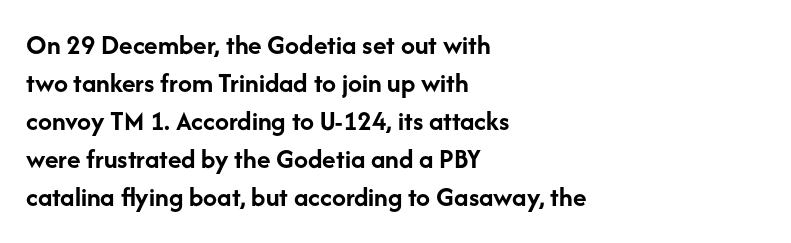
{"serif": "no", "italic": "no", "bold": "yes", "weight": "semibold", "width": "normal", "stroke_contrast": "low", "x_height": "medium", "monospaced": "no", "underline": "no", "align": "left", "line_spacing": "normal", "line_spacing_ratio": 1.36, "letter_spacing": "normal", "letter_spacing_em": 0.0, "glyph_px": 28}
